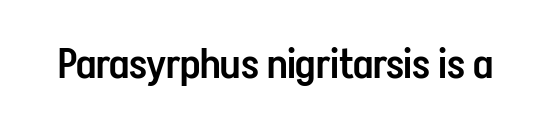
The image shows 42 px semibold, condensed sans-serif type, upright; set normal letter spacing, not underlined; low stroke contrast and a medium x-height.
